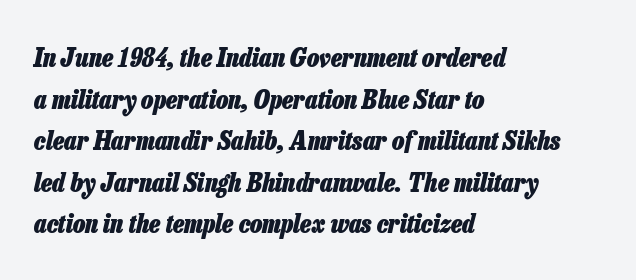
The sample has been set heavy, in full bold. If you drew a ruler down the left edge, every line would touch it. Notice how the stems are inclined rather than vertical — that's the hallmark of italics. A bare baseline throughout the passage. This block has exactly the height ordinary leading produces. What stands out about the letter spacing? Nothing — it is the standard amount.
